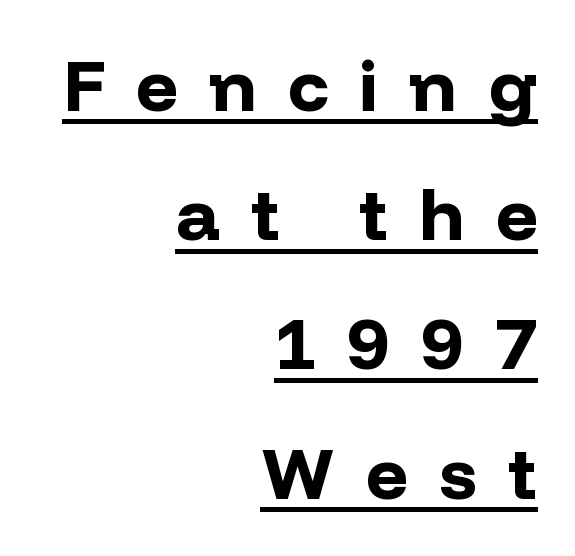
Stroke thickness is high; the sample reads as a true bold. Where is the straight margin? On the right. Character widths vary here, with narrow letters taking less room than wide ones. Notice how a bar underscores the lettering throughout. You can tell it's not italic because the verticals are truly vertical.
